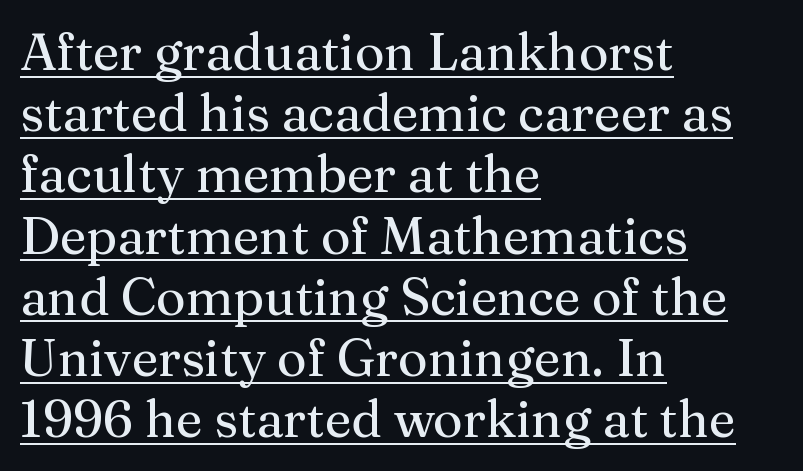
Rendered with straight, roman letterforms. Type style note: has serifs. Nobody touched the tracking dial on this one. These lines stack with their left ends in a neat column. The rendering uses natural spacing where letterforms have individual widths.
